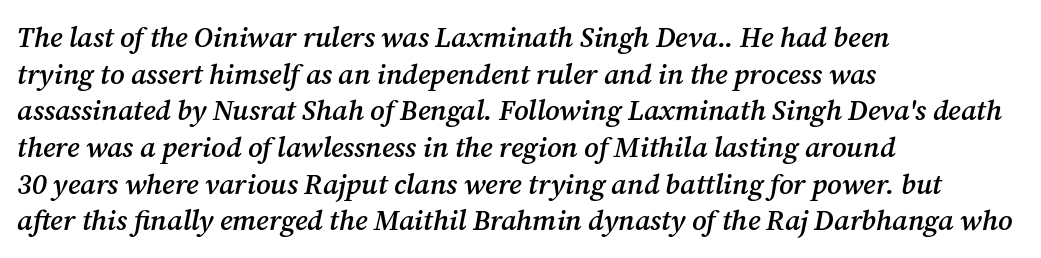
The image shows 28 px semibold serif type, italic (leaning right); set left-aligned, normal line spacing (1.31x), normal letter spacing, not underlined; medium stroke contrast and a medium x-height.
